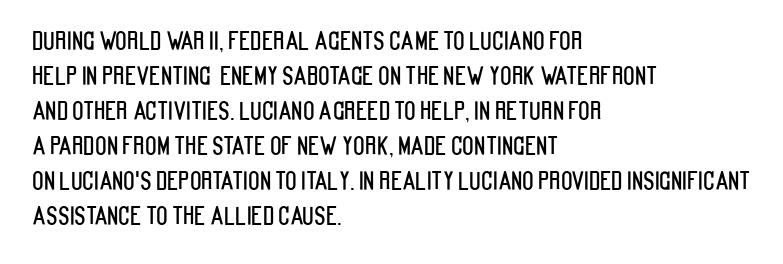
Q: Is the text italic (slanted)? A: No, it is upright.
Q: Is the text underlined? A: No.
Q: How is the paragraph aligned? A: Left-aligned.
Q: Is the spacing between letters normal or unusually wide? A: Normal.
Q: Is the spacing between lines tight, normal or loose? A: Normal.
